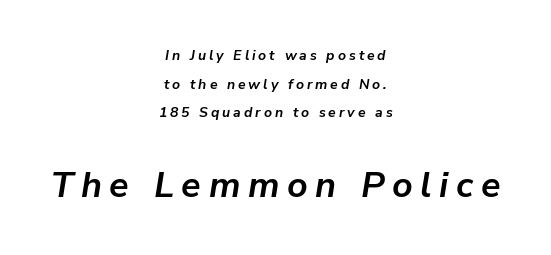
This is oblique type, the kind used for emphasis or titles. Descenders are the only things crossing below the line. These two chunks differ in scale, with the bottom chunk taking the larger measure. A full-strength bold gives these letters their thick strokes. The paragraph shown floats in the horizontal middle. Looks like regular typesetting: each glyph gets only the width it needs.
